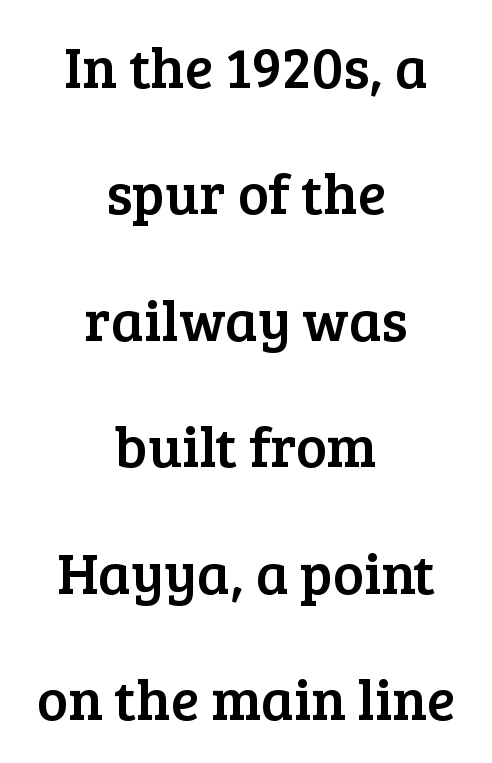
Q: Is the text italic (slanted)? A: No, it is upright.
Q: Is the typeface a serif or a sans-serif typeface? A: Serif.
Q: Is the text underlined? A: No.
Q: How is the paragraph aligned? A: Centered.
Q: Is the spacing between letters normal or unusually wide? A: Normal.
Q: Is the spacing between lines tight, normal or loose? A: Loose.
Q: Width (condensed, normal, or wide)? A: Normal.
Q: Stroke contrast? A: Low.
Q: x-height? A: Medium.
Q: Monospaced? A: No.
